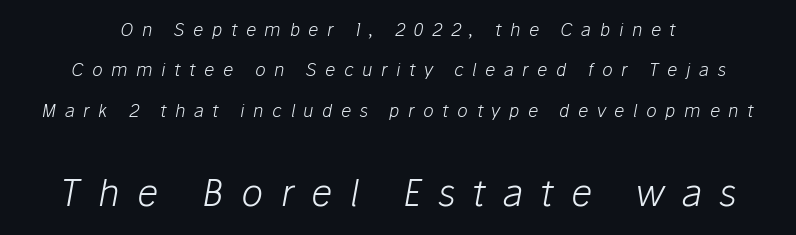
Q: Is the text bold? A: No.
Q: Is the text italic (slanted)? A: Yes, it leans right by about 10 degrees.
Q: Is the text underlined? A: No.
Q: Is the spacing between letters normal or unusually wide? A: Unusually wide.
Q: Is the spacing between lines tight, normal or loose? A: Loose.
Q: Which block of text is set in a larger size, the first (top) or the second (bottom)? A: The second (bottom) one.
Q: Width (condensed, normal, or wide)? A: Normal.
Q: Stroke contrast? A: Low.
Q: x-height? A: Medium.
Q: Monospaced? A: No.
